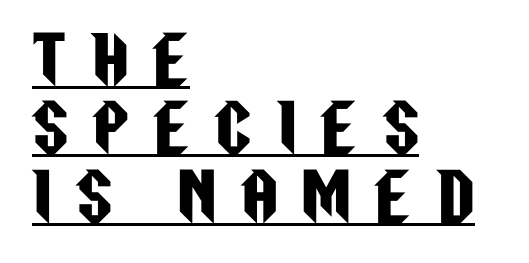
The image shows 64 px condensed sans-serif type, upright; set left-aligned, tight line spacing (1.07x), unusually wide letter spacing (+0.39 em), underlined; low stroke contrast and a large x-height.
